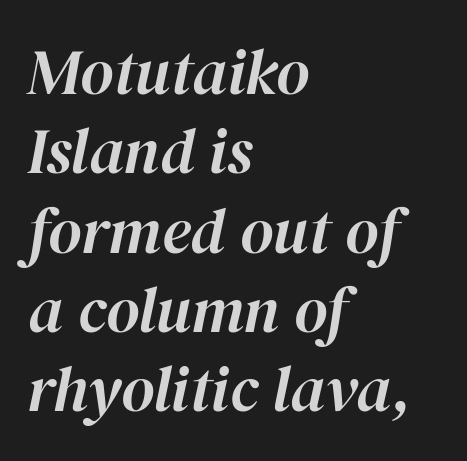
The image shows 64 px text type, italic (leaning right); set left-aligned, line spacing 1.24x, normal letter spacing, not underlined; high stroke contrast and a medium x-height.
